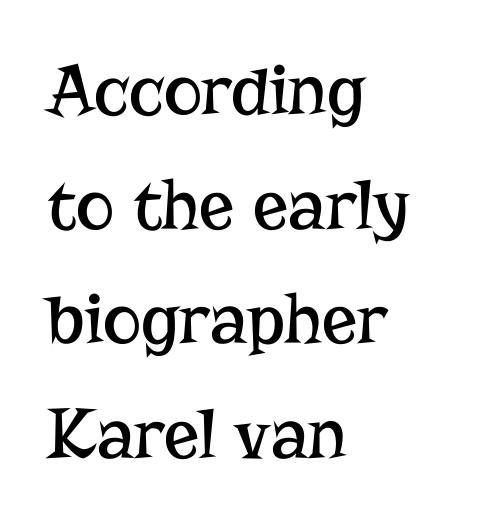
Letters have the restrained weight of plain body copy at most. A bare baseline throughout the passage. The passage shown stacks its lines at a standard gap. In terms of letterform style, serifs are clearly present. When letters stand straight like this, we call the style roman or upright.
